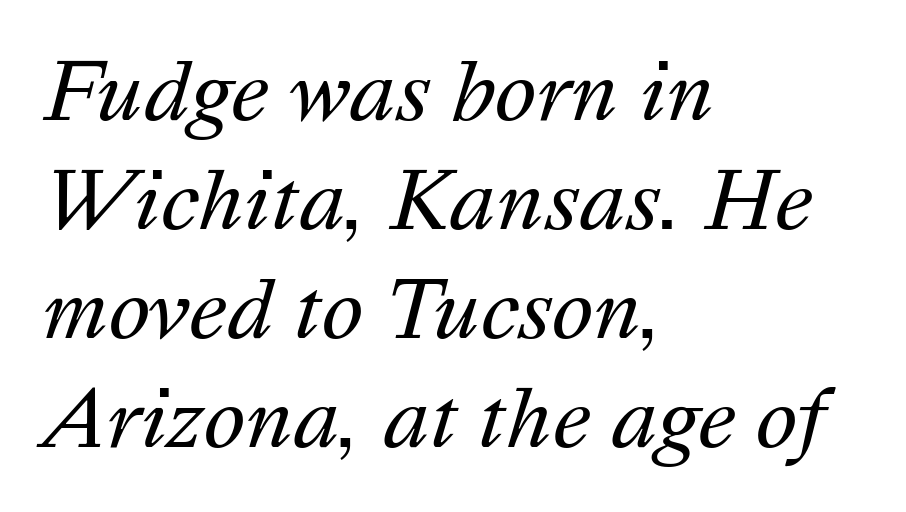
Is the type slanted? Yes — the strokes lean at a clear angle. Successive baselines arrive at the customary interval. One-word summary of the alignment: left. The weight would be labelled regular, book, light, or lighter still. A clean baseline with only descenders dipping below it. Glyph-to-glyph distance matches everyday printed text.
